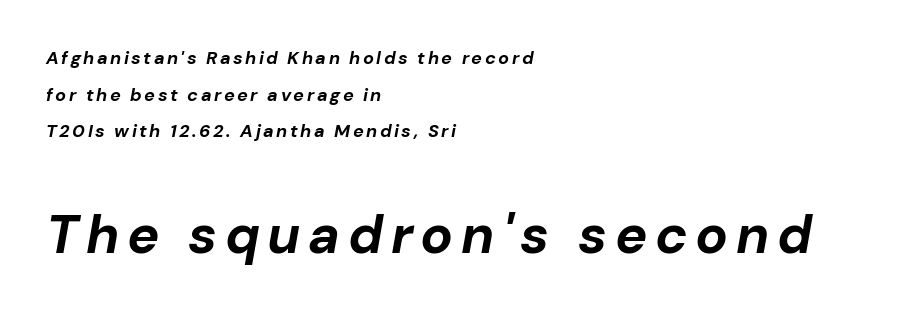
Q: Is the text bold? A: Yes.
Q: Is the text italic (slanted)? A: Yes, it leans right by about 10 degrees.
Q: Is the text underlined? A: No.
Q: How is the paragraph aligned? A: Left-aligned.
Q: Is the spacing between lines tight, normal or loose? A: Loose.
Q: Which block of text is set in a larger size, the first (top) or the second (bottom)? A: The second (bottom) one.
Q: Width (condensed, normal, or wide)? A: Normal.
Q: Stroke contrast? A: Low.
Q: x-height? A: Medium.
Q: Monospaced? A: No.
